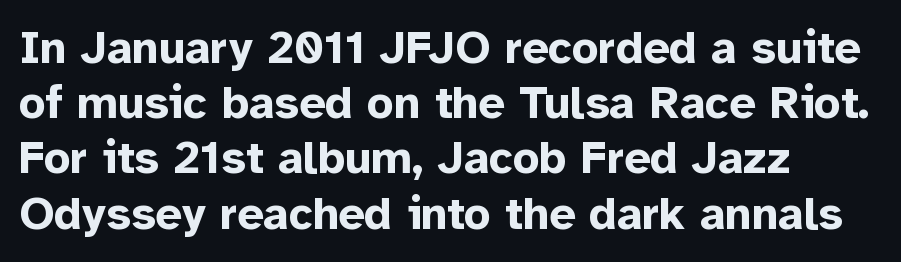
Q: Is the text bold? A: Yes.
Q: Is the text italic (slanted)? A: No, it is upright.
Q: Is the typeface a serif or a sans-serif typeface? A: Sans-serif.
Q: Is the text underlined? A: No.
Q: How is the paragraph aligned? A: Left-aligned.
Q: Is the spacing between letters normal or unusually wide? A: Normal.
Q: Width (condensed, normal, or wide)? A: Normal.
Q: Stroke contrast? A: Low.
Q: x-height? A: Medium.
Q: Monospaced? A: No.
